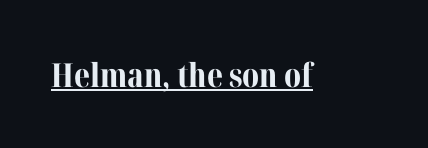
Q: Is the text bold? A: Yes.
Q: Is the text italic (slanted)? A: No, it is upright.
Q: Is the typeface a serif or a sans-serif typeface? A: Serif.
Q: Is the text underlined? A: Yes.
Q: Is the spacing between letters normal or unusually wide? A: Normal.
Q: Width (condensed, normal, or wide)? A: Normal.
Q: Stroke contrast? A: Medium.
Q: x-height? A: Medium.
Q: Monospaced? A: No.
